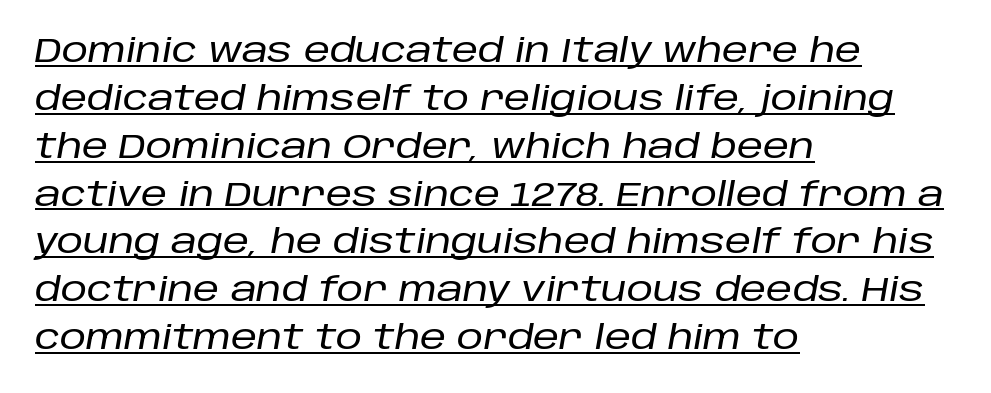
Q: Is the text italic (slanted)? A: Yes, it leans right by about 10 degrees.
Q: Is the text underlined? A: Yes.
Q: How is the paragraph aligned? A: Left-aligned.
Q: Is the spacing between letters normal or unusually wide? A: Normal.
Q: Is the spacing between lines tight, normal or loose? A: Normal.
Q: Width (condensed, normal, or wide)? A: Normal.
Q: Stroke contrast? A: Low.
Q: x-height? A: Large.
Q: Monospaced? A: No.
